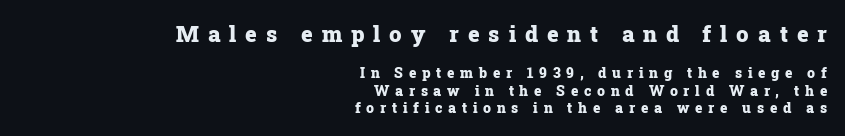
The image shows 22 px bold type, upright; set right-aligned, normal line spacing (1.25x), unusually wide letter spacing (+0.41 em), not underlined; the first (top) block is 1.57x larger.
